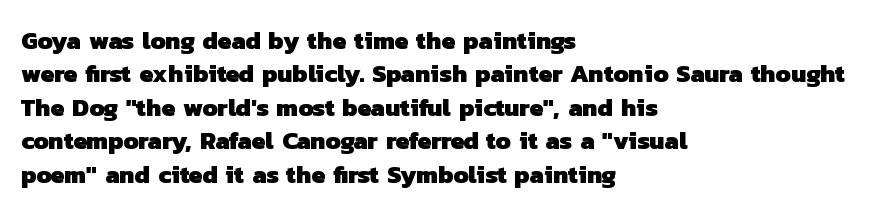
The image shows 25 px bold type; set left-aligned, normal line spacing (1.34x), normal letter spacing, not underlined.
